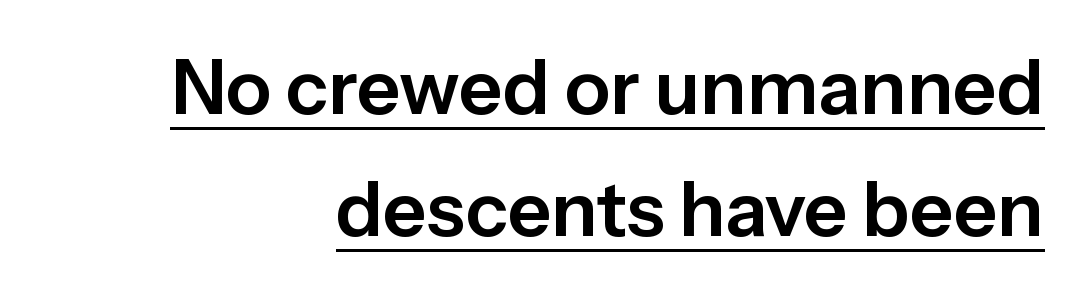
This block has exactly the height ordinary leading produces. Examine the stroke ends and you'll find no serifs. You can see a thin bar hugging the bottom of the glyphs. Each letter keeps its own natural width here, so spacing adapts to shape. Is the block centered? No — it sits flush against the right margin.
